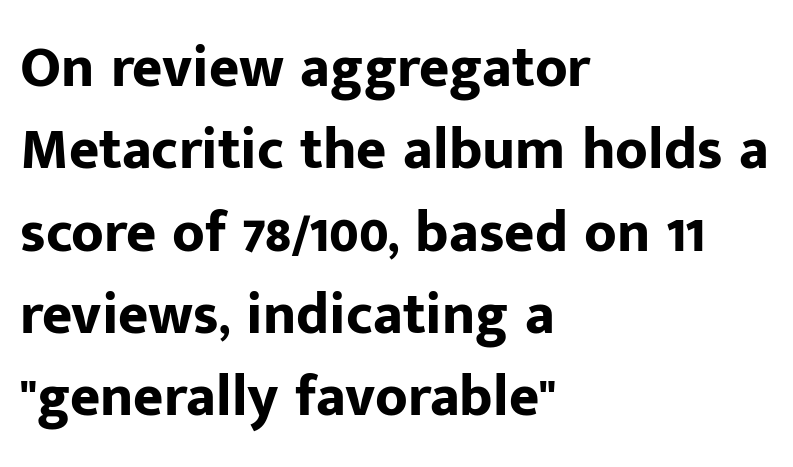
The image shows 58 px bold sans-serif type, upright; set left-aligned, normal line spacing (1.42x), normal letter spacing, not underlined; low stroke contrast and a medium x-height.
